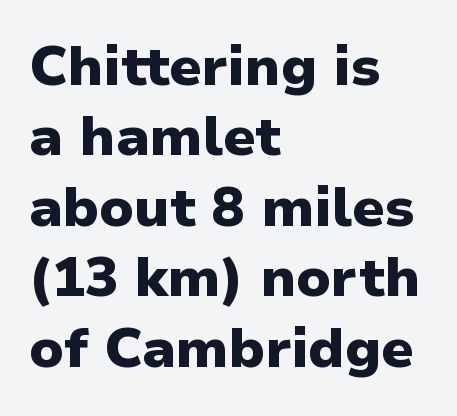
Q: Is the text bold? A: Yes.
Q: Is the text italic (slanted)? A: No, it is upright.
Q: Is the typeface a serif or a sans-serif typeface? A: Sans-serif.
Q: Is the text underlined? A: No.
Q: How is the paragraph aligned? A: Left-aligned.
Q: Is the spacing between letters normal or unusually wide? A: Normal.
Q: Is the spacing between lines tight, normal or loose? A: Normal.
Q: Width (condensed, normal, or wide)? A: Normal.
Q: Stroke contrast? A: Low.
Q: x-height? A: Medium.
Q: Monospaced? A: No.
